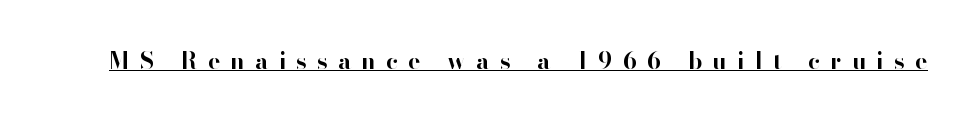
Q: Is the text bold? A: Yes.
Q: Is the text italic (slanted)? A: No, it is upright.
Q: Is the text underlined? A: Yes.
Q: Is the spacing between letters normal or unusually wide? A: Unusually wide.
